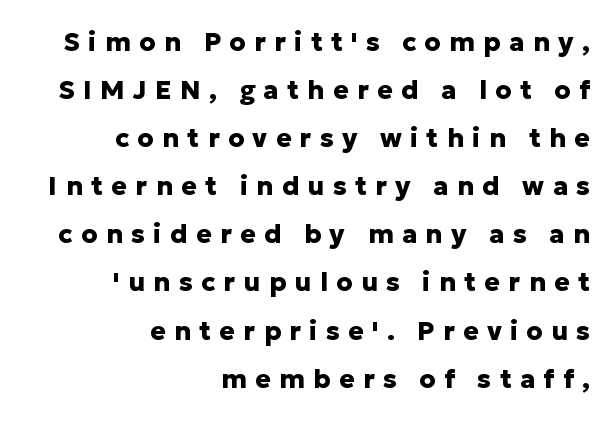
The image shows 26 px bold type, upright; set right-aligned, line spacing 1.85x, unusually wide letter spacing (+0.32 em), not underlined.
